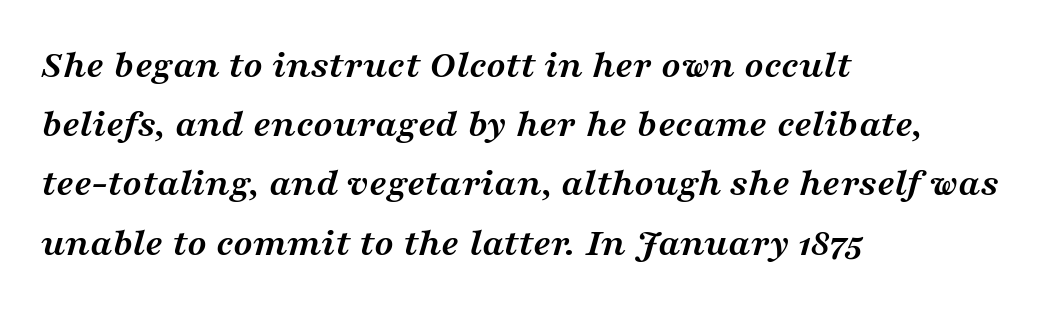
{"serif": "yes", "italic": "yes", "lean": "right", "slant_degrees": 16, "bold": "yes", "weight": "semibold", "width": "wide", "stroke_contrast": "medium", "x_height": "medium", "monospaced": "no", "underline": "no", "align": "left", "line_spacing": "normal", "line_spacing_ratio": 1.48, "letter_spacing": "normal", "letter_spacing_em": 0.0, "glyph_px": 40}
